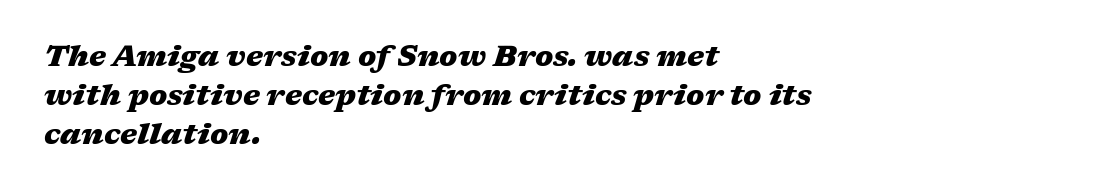
Q: Is the text bold? A: Yes.
Q: Is the text italic (slanted)? A: Yes, it leans right by about 17 degrees.
Q: Is the text underlined? A: No.
Q: How is the paragraph aligned? A: Left-aligned.
Q: Is the spacing between letters normal or unusually wide? A: Normal.
Q: Is the spacing between lines tight, normal or loose? A: Normal.
Q: Width (condensed, normal, or wide)? A: Wide.
Q: Stroke contrast? A: Medium.
Q: x-height? A: Medium.
Q: Monospaced? A: No.
